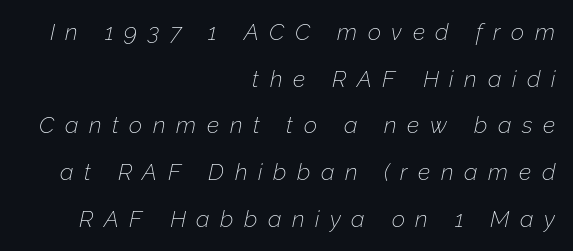
{"italic": "yes", "lean": "right", "slant_degrees": 12, "bold": "no", "underline": "no", "align": "right", "line_spacing": "loose", "line_spacing_ratio": 2.03, "letter_spacing": "wide", "letter_spacing_em": 0.46, "glyph_px": 23}
